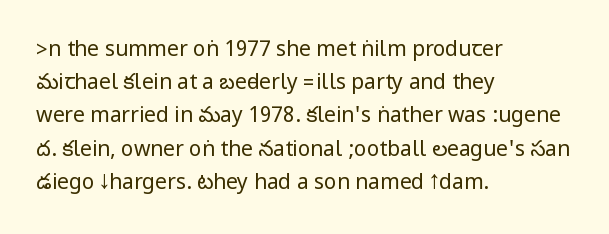
Q: Is the text bold? A: No.
Q: Is the text italic (slanted)? A: No, it is upright.
Q: Is the text underlined? A: No.
Q: How is the paragraph aligned? A: Left-aligned.
Q: Is the spacing between letters normal or unusually wide? A: Normal.
Q: Is the spacing between lines tight, normal or loose? A: Normal.
